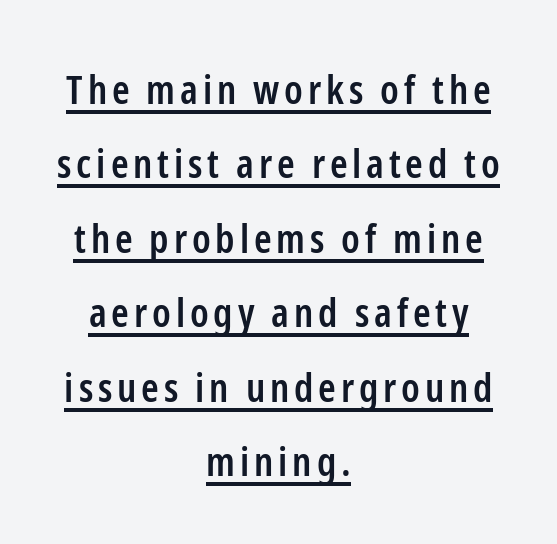
{"serif": "no", "italic": "no", "bold": "semi", "weight": "semibold", "width": "condensed", "stroke_contrast": "low", "x_height": "medium", "monospaced": "no", "underline": "yes", "align": "center", "line_spacing_ratio": 1.86, "glyph_px": 40}
